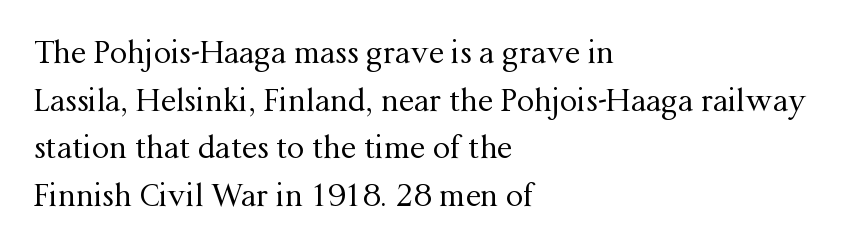
Q: Is the text bold? A: No.
Q: Is the text italic (slanted)? A: No, it is upright.
Q: Is the typeface a serif or a sans-serif typeface? A: Serif.
Q: Is the text underlined? A: No.
Q: How is the paragraph aligned? A: Left-aligned.
Q: Is the spacing between letters normal or unusually wide? A: Normal.
Q: Is the spacing between lines tight, normal or loose? A: Normal.
Q: Width (condensed, normal, or wide)? A: Normal.
Q: Stroke contrast? A: Medium.
Q: x-height? A: Medium.
Q: Monospaced? A: No.
